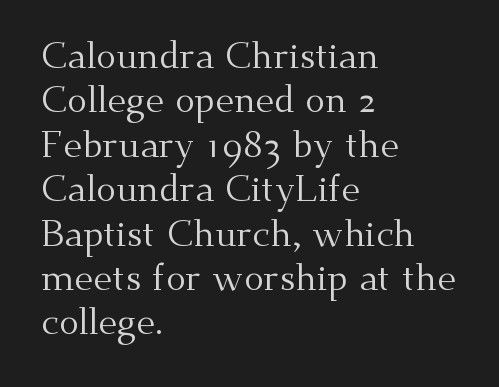
The image shows 37 px regular-weight serif type, upright; set left-aligned, line spacing 1.2x, normal letter spacing, not underlined; medium stroke contrast and a small x-height.
